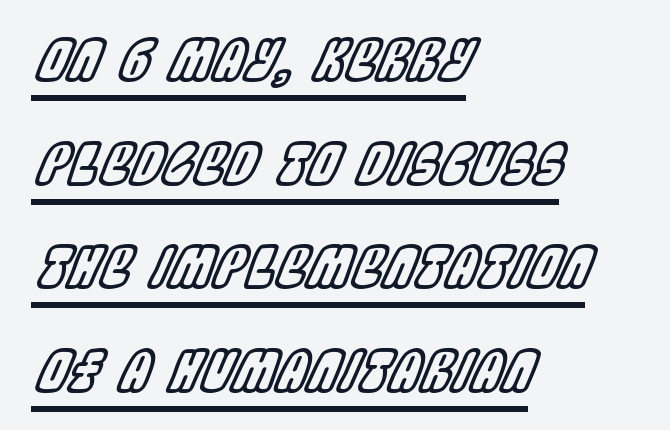
Words appear dense and cohesive because spacing is normal. Character widths vary here, with narrow letters taking less room than wide ones. What decoration does the sample have? An underline. Rendered with sloped, italic letterforms.
